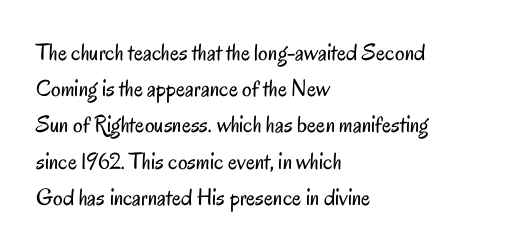
Q: Is the text bold? A: No.
Q: Is the text italic (slanted)? A: No, it is upright.
Q: Is the text underlined? A: No.
Q: How is the paragraph aligned? A: Left-aligned.
Q: Is the spacing between letters normal or unusually wide? A: Normal.
Q: Is the spacing between lines tight, normal or loose? A: Normal.
